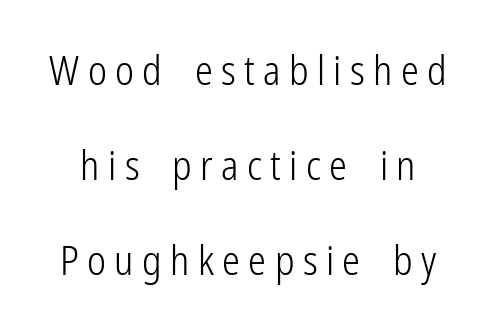
{"serif": "no", "italic": "no", "bold": "no", "weight": "light", "width": "condensed", "stroke_contrast": "low", "x_height": "medium", "monospaced": "no", "underline": "no", "line_spacing": "loose", "line_spacing_ratio": 2.37, "letter_spacing": "wide", "letter_spacing_em": 0.21, "glyph_px": 40}
